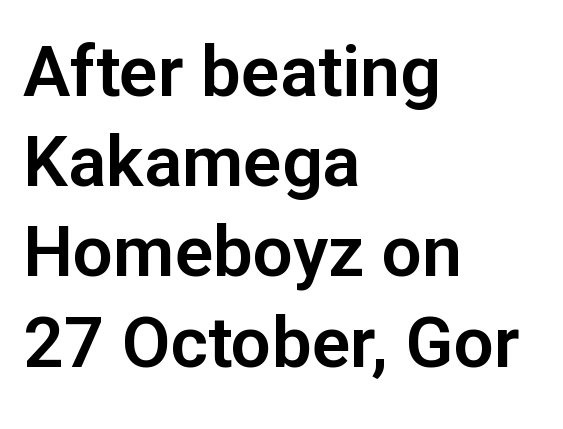
The image shows 71 px sans-serif type, upright; set left-aligned, normal line spacing (1.27x), normal letter spacing, not underlined; low stroke contrast and a medium x-height.
